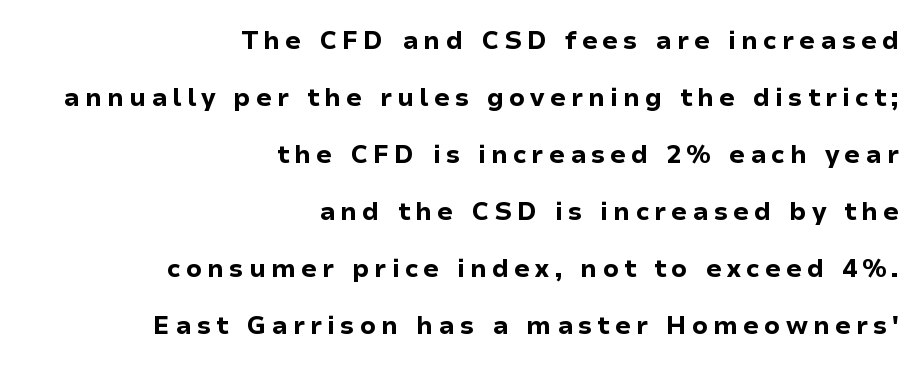
Q: Is the text bold? A: Yes.
Q: Is the text italic (slanted)? A: No, it is upright.
Q: Is the text underlined? A: No.
Q: How is the paragraph aligned? A: Right-aligned.
Q: Is the spacing between letters normal or unusually wide? A: Unusually wide.
Q: Is the spacing between lines tight, normal or loose? A: Loose.
